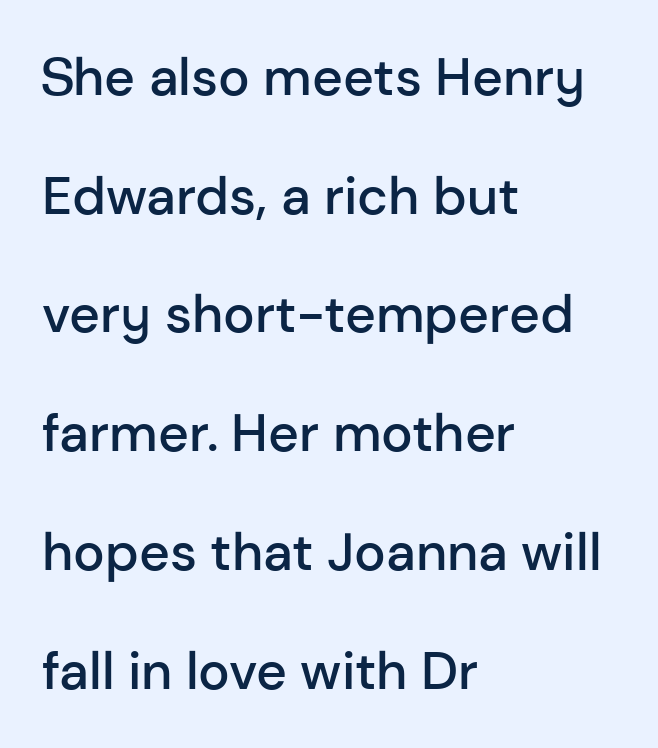
Check where the strokes stop: nothing finishes them off — pure sans. Is the letter spacing exaggerated? No — it looks like the ordinary default. Layout note: lines flush left. Character widths vary here, with narrow letters taking less room than wide ones. Look at the stroke-to-counter ratio: somewhat heavy, a semibold.
